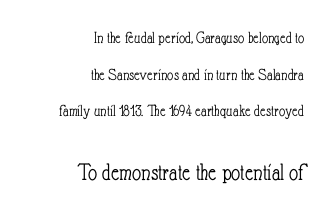
Q: Is the text bold? A: No.
Q: Is the text italic (slanted)? A: No, it is upright.
Q: Is the text underlined? A: No.
Q: How is the paragraph aligned? A: Right-aligned.
Q: Is the spacing between letters normal or unusually wide? A: Normal.
Q: Is the spacing between lines tight, normal or loose? A: Loose.
Q: Which block of text is set in a larger size, the first (top) or the second (bottom)? A: The second (bottom) one.
